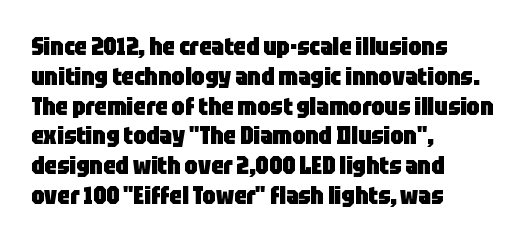
{"italic": "no", "bold": "yes", "underline": "no", "align": "left", "line_spacing_ratio": 1.24, "letter_spacing": "normal", "letter_spacing_em": 0.0, "glyph_px": 24}
